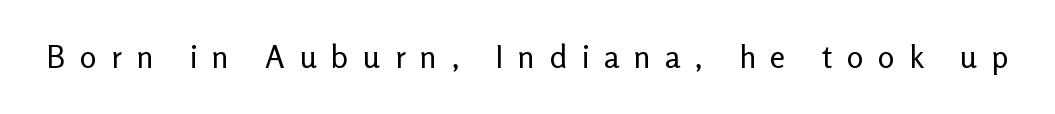
The image shows 31 px regular-weight sans-serif type, upright; set unusually wide letter spacing (+0.47 em), not underlined; low stroke contrast and a medium x-height.
